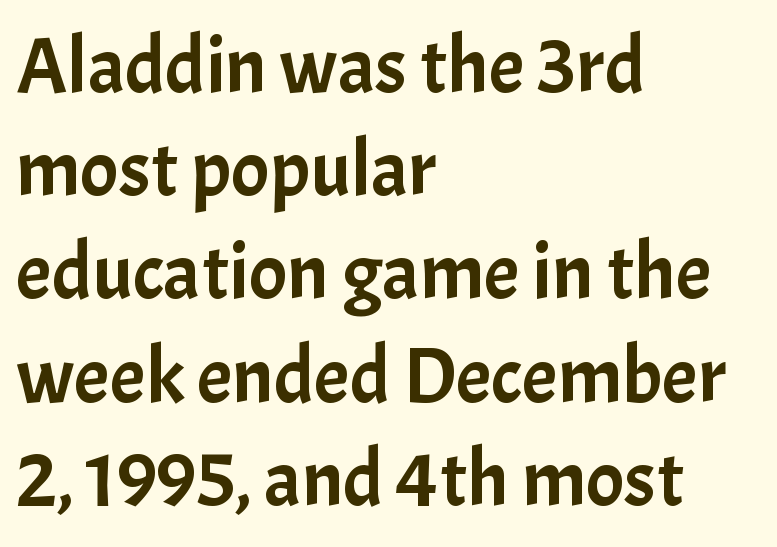
The image shows 80 px sans-serif type, upright; set left-aligned, normal line spacing (1.29x), normal letter spacing, not underlined; low stroke contrast and a medium x-height.
